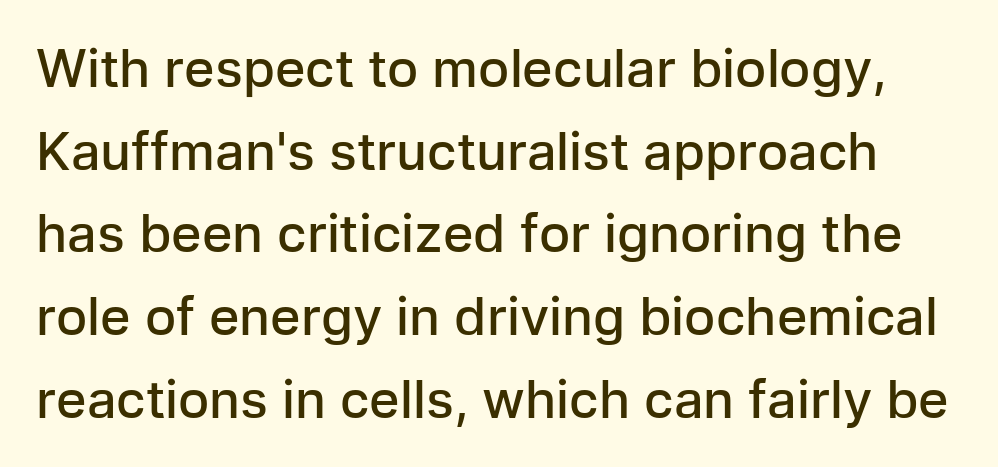
{"serif": "no", "italic": "no", "bold": "semi", "weight": "semibold", "width": "normal", "stroke_contrast": "low", "x_height": "medium", "monospaced": "no", "underline": "no", "line_spacing": "normal", "line_spacing_ratio": 1.59, "letter_spacing": "normal", "letter_spacing_em": 0.0, "glyph_px": 52}
